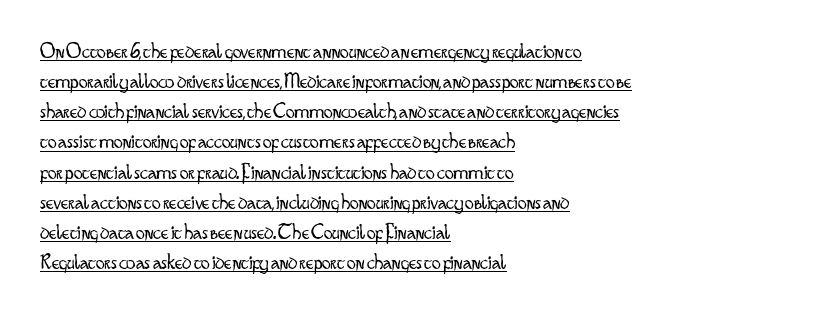
Q: Is the text bold? A: No.
Q: Is the text italic (slanted)? A: No, it is upright.
Q: Is the text underlined? A: Yes.
Q: How is the paragraph aligned? A: Left-aligned.
Q: Is the spacing between letters normal or unusually wide? A: Normal.
Q: Is the spacing between lines tight, normal or loose? A: Normal.
